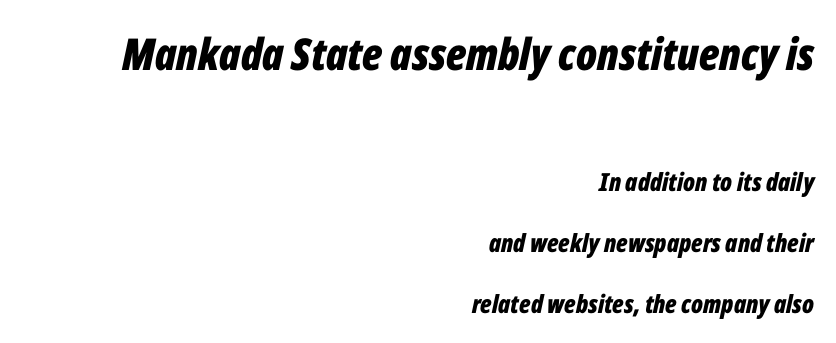
{"italic": "yes", "lean": "right", "slant_degrees": 12, "bold": "yes", "weight": "bold", "width": "condensed", "stroke_contrast": "low", "x_height": "medium", "monospaced": "no", "underline": "no", "align": "right", "line_spacing": "loose", "line_spacing_ratio": 2.43, "letter_spacing": "normal", "letter_spacing_em": 0.0, "larger_block": "first", "size_ratio": 1.76, "glyph_px": 44}
